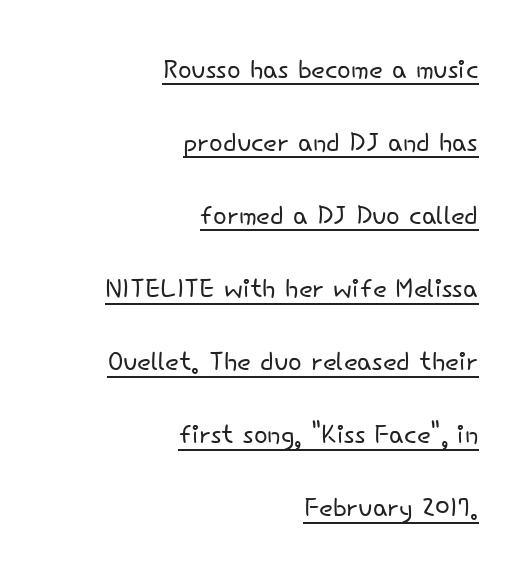
A student would call this right alignment; a typographer would say flush right, rag left. Here the designer chose a conventional face with non-uniform glyph widths. In designer terms, the underline attribute is active on this setting. A typesetter would call this leading open, well beyond the default.
